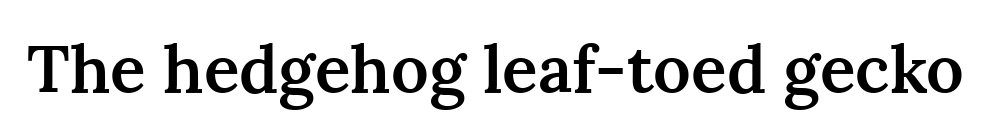
Between one letter and the next there's only the usual sliver of space. When letters stand straight like this, we call the style roman or upright. The area under the type is left untouched. This sample uses a serif face. Look at the stroke-to-counter ratio: somewhat heavy, a semibold.
